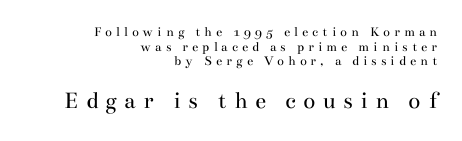
Q: Is the text bold? A: No.
Q: Is the text italic (slanted)? A: No, it is upright.
Q: Is the text underlined? A: No.
Q: How is the paragraph aligned? A: Right-aligned.
Q: Is the spacing between letters normal or unusually wide? A: Unusually wide.
Q: Is the spacing between lines tight, normal or loose? A: Tight.
Q: Which block of text is set in a larger size, the first (top) or the second (bottom)? A: The second (bottom) one.
